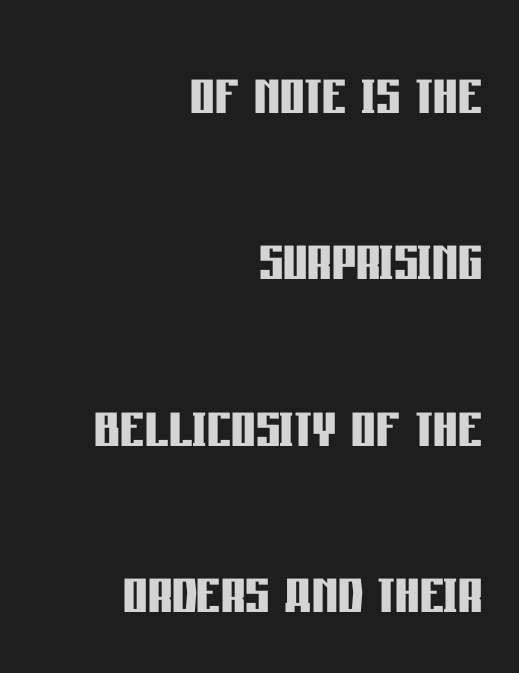
Q: Is the text bold? A: Yes.
Q: Is the text italic (slanted)? A: No, it is upright.
Q: Is the typeface a serif or a sans-serif typeface? A: Sans-serif.
Q: Is the text underlined? A: No.
Q: How is the paragraph aligned? A: Right-aligned.
Q: Is the spacing between letters normal or unusually wide? A: Normal.
Q: Is the spacing between lines tight, normal or loose? A: Loose.
Q: Width (condensed, normal, or wide)? A: Condensed.
Q: Stroke contrast? A: Low.
Q: x-height? A: Large.
Q: Monospaced? A: No.
